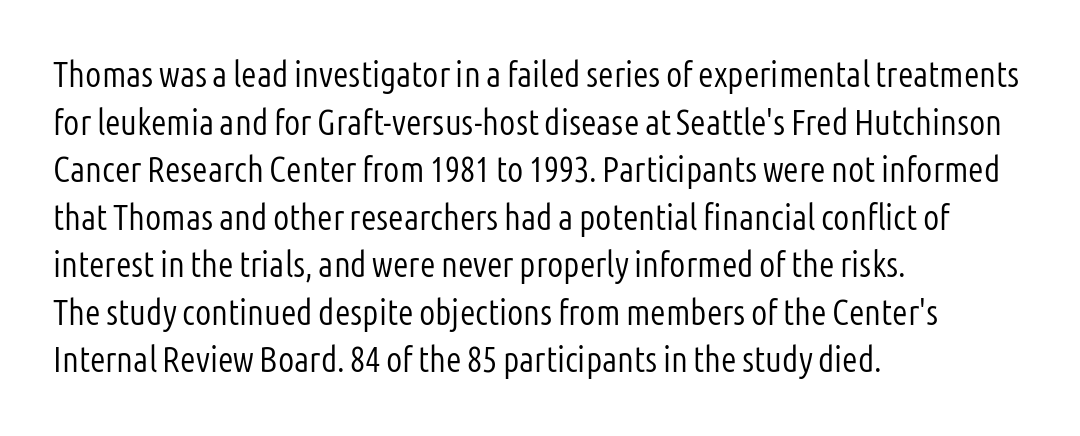
The image shows 36 px light, condensed sans-serif type, upright; set left-aligned, normal line spacing (1.32x), normal letter spacing, not underlined; low stroke contrast and a medium x-height.
